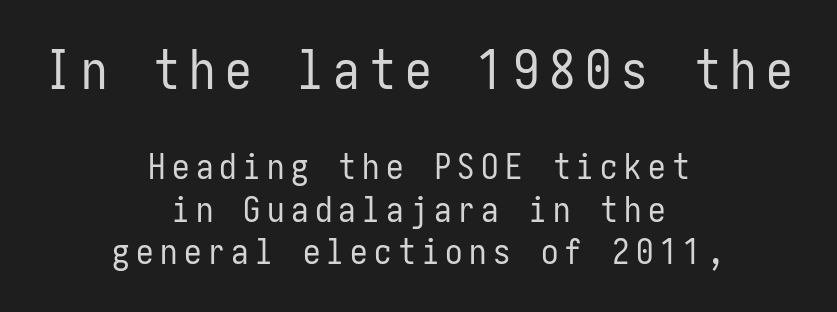
{"serif": "no", "italic": "no", "bold": "no", "weight": "regular", "width": "condensed", "stroke_contrast": "low", "x_height": "medium", "underline": "no", "align": "center", "line_spacing_ratio": 1.22, "larger_block": "first", "size_ratio": 1.51, "glyph_px": 53}
